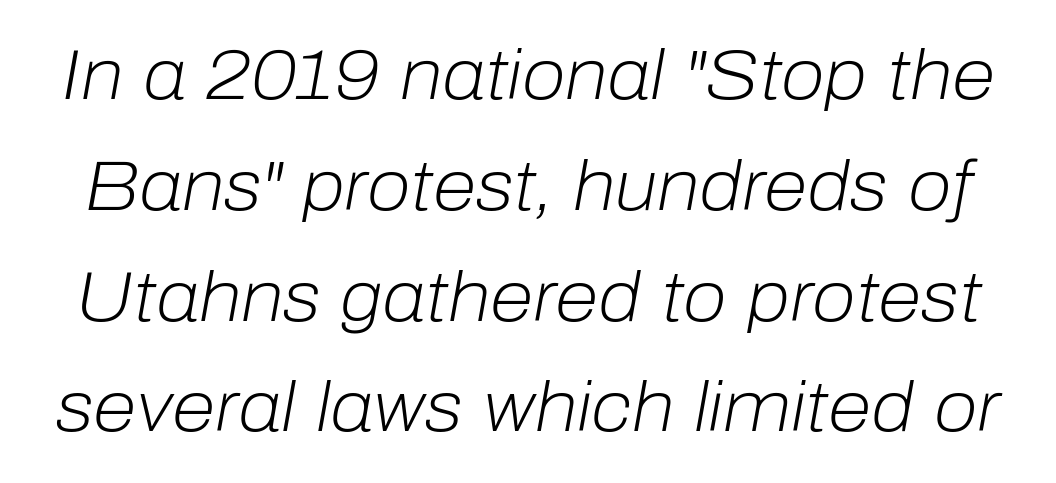
The image shows 71 px light type, italic (leaning right); set normal line spacing (1.56x), normal letter spacing, not underlined; low stroke contrast and a medium x-height.
